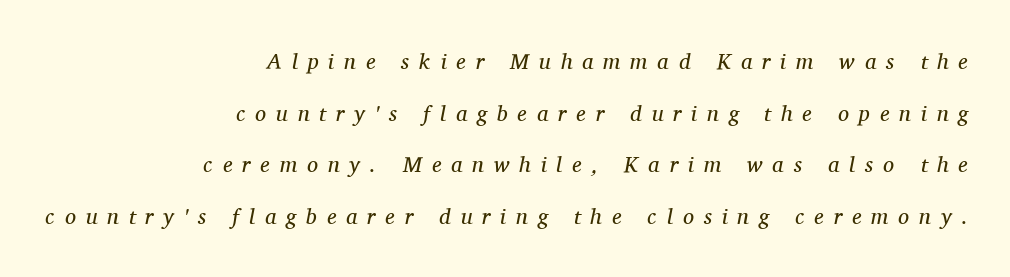
The image shows 22 px text type, italic (leaning right); set right-aligned, loose line spacing (2.35x), unusually wide letter spacing (+0.45 em), not underlined.
